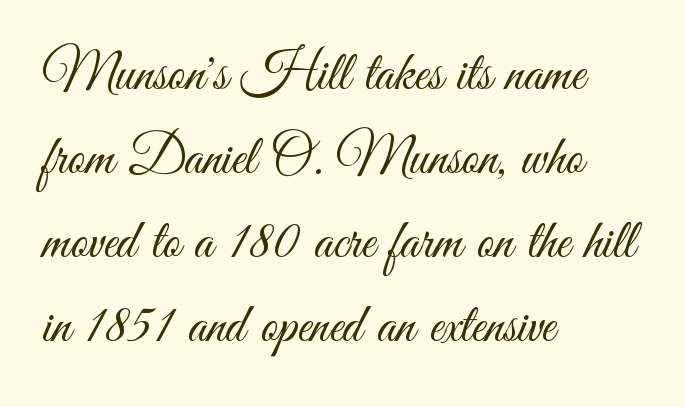
Does the leading feel generous? No, just average. The paragraph shown leans on its left margin. Honestly, there is no underline to notice here at all. Stroke mass is kept to a normal reading level or below.
